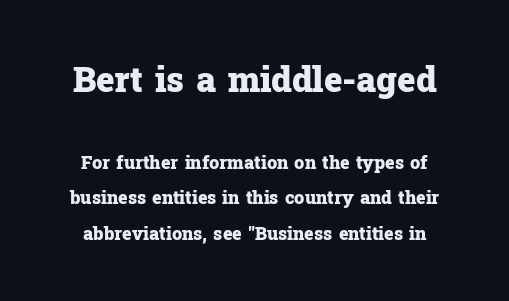
Q: Is the text bold? A: Yes.
Q: Is the text italic (slanted)? A: No, it is upright.
Q: Is the typeface a serif or a sans-serif typeface? A: Serif.
Q: Is the text underlined? A: No.
Q: How is the paragraph aligned? A: Centered.
Q: Is the spacing between letters normal or unusually wide? A: Normal.
Q: Is the spacing between lines tight, normal or loose? A: Loose.
Q: Which block of text is set in a larger size, the first (top) or the second (bottom)? A: The first (top) one.
Q: Width (condensed, normal, or wide)? A: Normal.
Q: Stroke contrast? A: Low.
Q: x-height? A: Medium.
Q: Monospaced? A: No.
